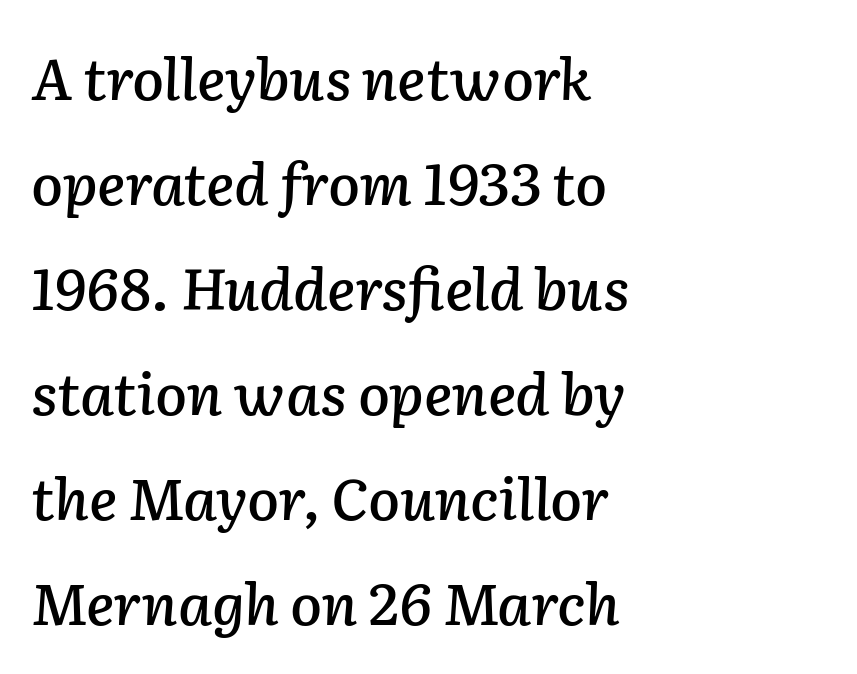
The area under the type is left untouched. Short and long lines alike share a common starting point at left. This sample has the flowing, uneven cadence of proportional lettering. Is the letter spacing exaggerated? No — it looks like the ordinary default. Slant detected: the letters are inclined.
